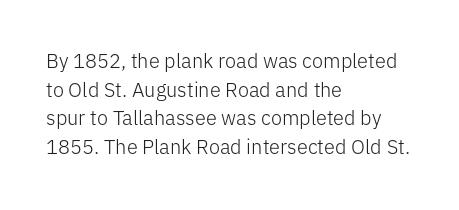
Q: Is the text bold? A: No.
Q: Is the text italic (slanted)? A: No, it is upright.
Q: Is the text underlined? A: No.
Q: How is the paragraph aligned? A: Left-aligned.
Q: Is the spacing between letters normal or unusually wide? A: Normal.
Q: Is the spacing between lines tight, normal or loose? A: Normal.
